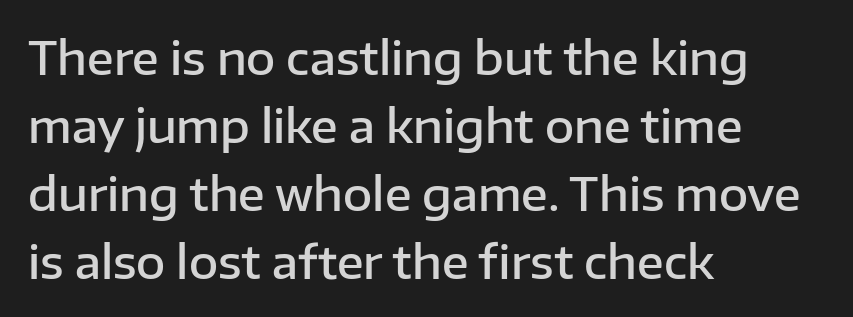
The ragged edge is on the right, which tells us the setting is flush left. Honestly, the row spacing looks completely unremarkable. No feet cap the strokes, marking this as sans-serif type. What stands out about the letter spacing? Nothing — it is the standard amount. The area under the type is left untouched.
